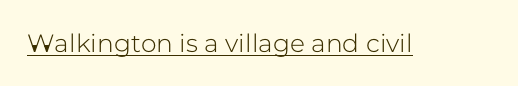
{"italic": "no", "underline": "yes", "letter_spacing": "normal", "letter_spacing_em": 0.0, "glyph_px": 25}
